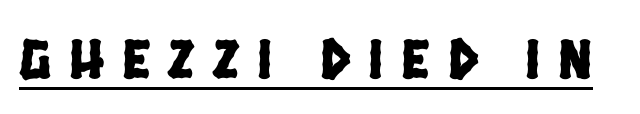
Observe the absence of serifs on each vertical stroke in this sample. You could not count columns in this text — the font is proportionally spaced. Check the space under the baseline: a stroke is drawn there. Short note: letters widely spaced.
